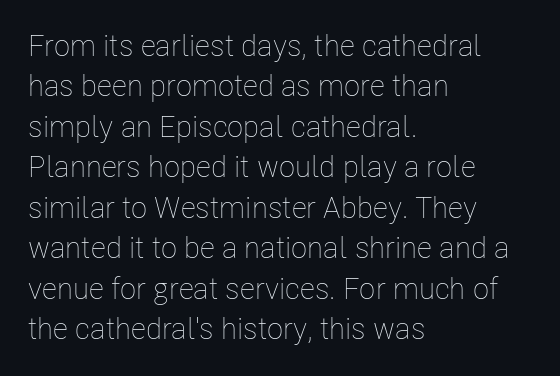
{"italic": "no", "bold": "no", "weight": "thin", "width": "condensed", "stroke_contrast": "low", "x_height": "medium", "monospaced": "no", "underline": "no", "align": "left", "line_spacing": "normal", "line_spacing_ratio": 1.35, "letter_spacing": "normal", "letter_spacing_em": 0.0, "glyph_px": 30}
